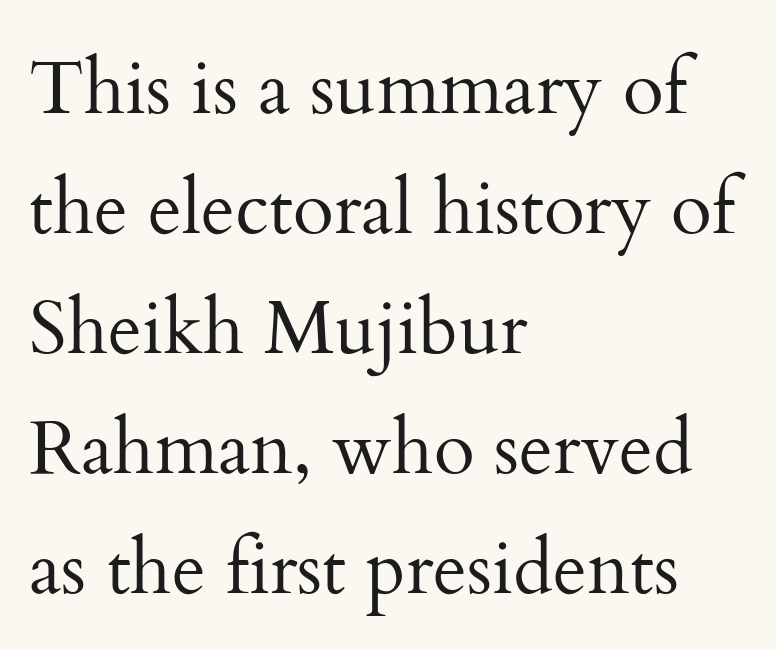
Vertical spacing — default. The cut favours lightness, reaching ordinary text weight at its darkest. Observe the serifs anchoring each vertical stroke in this sample. The letters advance in unequal steps, a hallmark of proportional type. No extra tracking has been applied to these lines.
